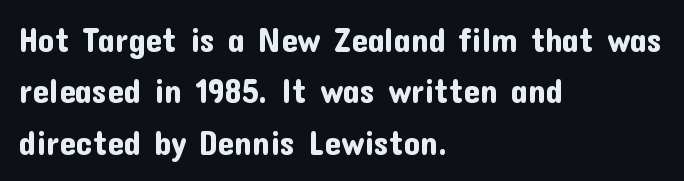
The image shows 33 px sans-serif type, upright; set left-aligned, normal line spacing (1.56x), normal letter spacing, not underlined; low stroke contrast and a medium x-height.
